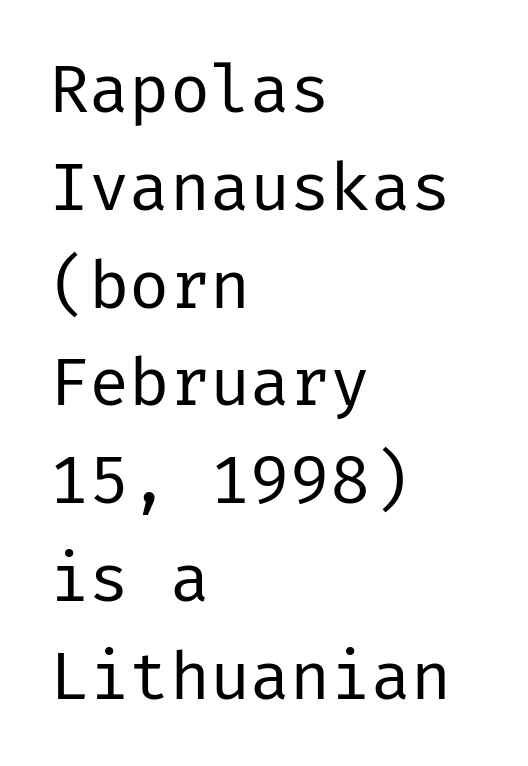
Q: Is the text bold? A: No.
Q: Is the text italic (slanted)? A: No, it is upright.
Q: Is the typeface a serif or a sans-serif typeface? A: Sans-serif.
Q: Is the text underlined? A: No.
Q: How is the paragraph aligned? A: Left-aligned.
Q: Is the spacing between letters normal or unusually wide? A: Normal.
Q: Is the spacing between lines tight, normal or loose? A: Normal.
Q: Width (condensed, normal, or wide)? A: Normal.
Q: Stroke contrast? A: Low.
Q: x-height? A: Medium.
